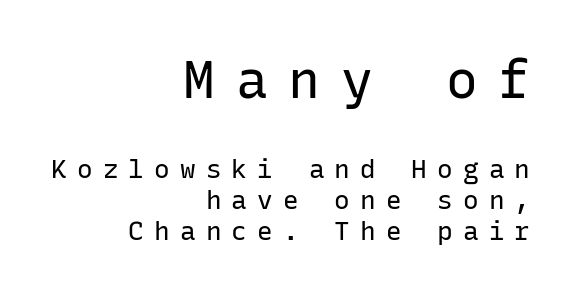
Each line ends at the same right margin while the left side varies. Only glyphs here, with clear space below each row. Think of a typewriter: that constant character pitch is what you see here. The axis of the letterforms is exactly vertical. Look at the bottom of the vertical strokes: they stop flat, with no serifs. The rendering inserts visible extra space after every character.
